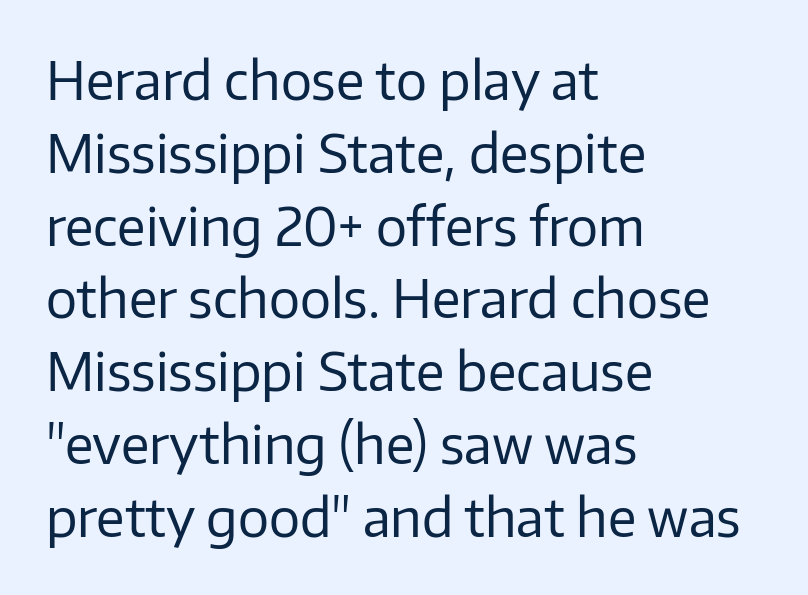
Q: Is the text bold? A: No.
Q: Is the text italic (slanted)? A: No, it is upright.
Q: Is the typeface a serif or a sans-serif typeface? A: Sans-serif.
Q: Is the text underlined? A: No.
Q: How is the paragraph aligned? A: Left-aligned.
Q: Is the spacing between letters normal or unusually wide? A: Normal.
Q: Is the spacing between lines tight, normal or loose? A: Normal.
Q: Width (condensed, normal, or wide)? A: Normal.
Q: Stroke contrast? A: Low.
Q: x-height? A: Medium.
Q: Monospaced? A: No.
